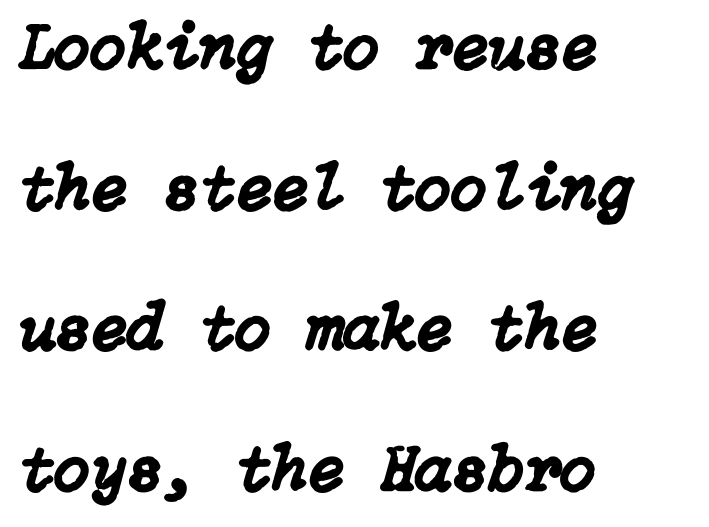
Airy leading. Tracking value appears to be zero — textbook default spacing. These lines stack with their left ends in a neat column. The specimen omits any rule beneath the text block's lines.
